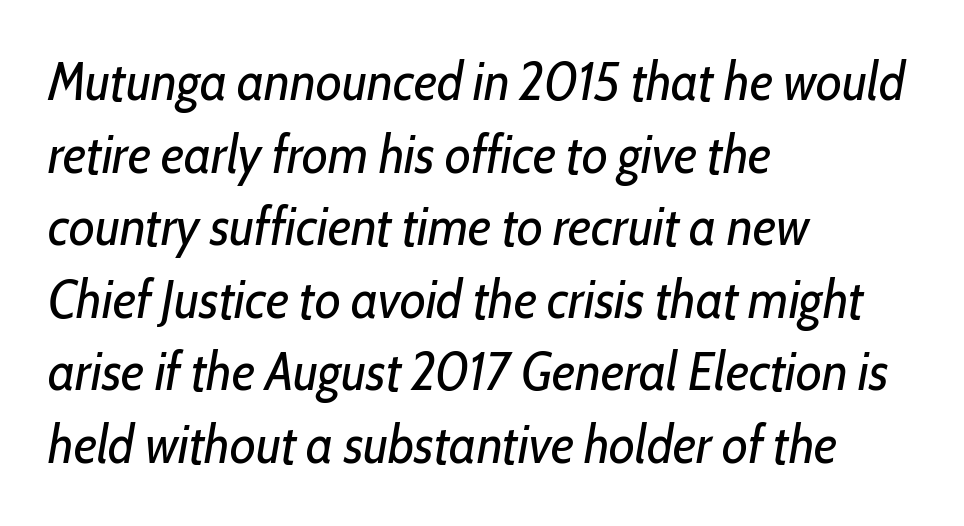
No extra tracking has been applied to these lines. This sample keeps an unexceptional amount of space between lines. One-word summary of the alignment: left. The glyphs look as if they've been sheared to an angle.
